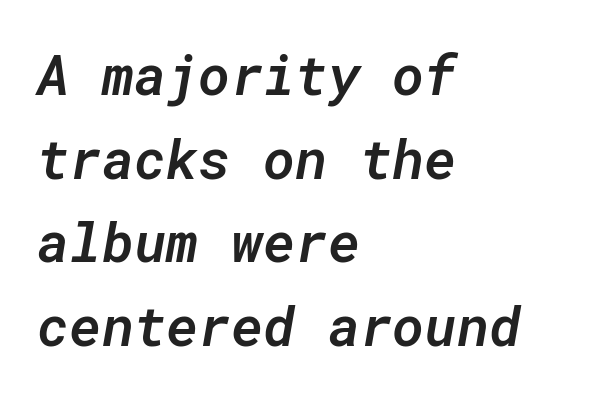
Q: Is the text bold? A: Semi-bold.
Q: Is the text italic (slanted)? A: Yes, it leans right by about 10 degrees.
Q: Is the text underlined? A: No.
Q: How is the paragraph aligned? A: Left-aligned.
Q: Is the spacing between letters normal or unusually wide? A: Normal.
Q: Is the spacing between lines tight, normal or loose? A: Normal.
Q: Width (condensed, normal, or wide)? A: Normal.
Q: Stroke contrast? A: Low.
Q: x-height? A: Medium.
Q: Monospaced? A: Yes.
